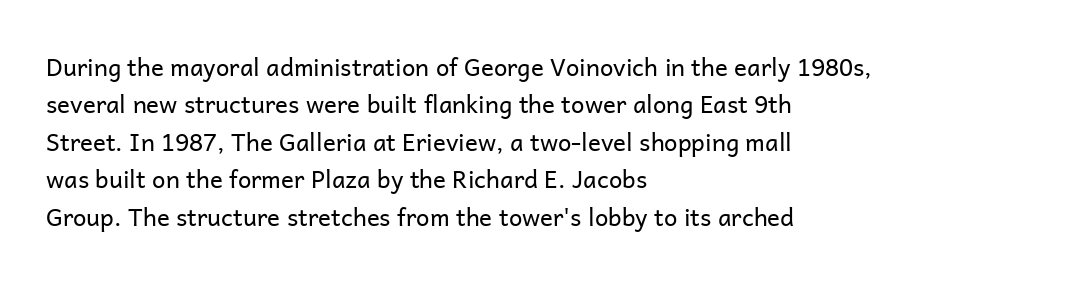
The image shows 24 px text type, upright; set left-aligned, normal line spacing (1.56x), normal letter spacing, not underlined.
